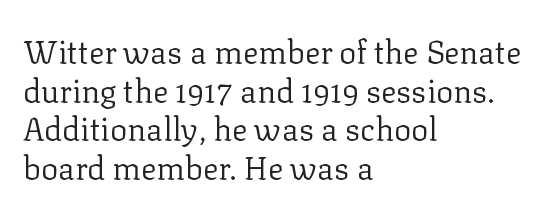
Q: Is the text bold? A: No.
Q: Is the text italic (slanted)? A: No, it is upright.
Q: Is the typeface a serif or a sans-serif typeface? A: Serif.
Q: Is the text underlined? A: No.
Q: How is the paragraph aligned? A: Left-aligned.
Q: Is the spacing between letters normal or unusually wide? A: Normal.
Q: Width (condensed, normal, or wide)? A: Normal.
Q: Stroke contrast? A: Low.
Q: x-height? A: Medium.
Q: Monospaced? A: No.
